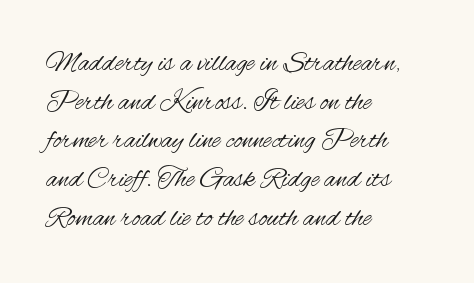
{"serif": "no", "bold": "no", "weight": "regular", "width": "condensed", "stroke_contrast": "medium", "x_height": "small", "monospaced": "no", "underline": "no", "align": "left", "line_spacing": "normal", "line_spacing_ratio": 1.38, "letter_spacing": "normal", "letter_spacing_em": 0.0, "glyph_px": 28}
